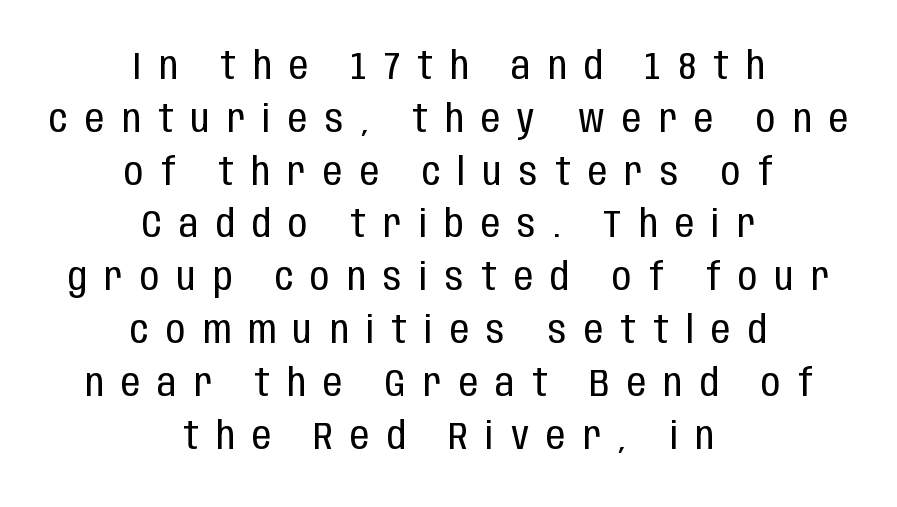
Q: Is the text bold? A: No.
Q: Is the text italic (slanted)? A: No, it is upright.
Q: Is the typeface a serif or a sans-serif typeface? A: Sans-serif.
Q: Is the text underlined? A: No.
Q: How is the paragraph aligned? A: Centered.
Q: Is the spacing between letters normal or unusually wide? A: Unusually wide.
Q: Is the spacing between lines tight, normal or loose? A: Normal.
Q: Width (condensed, normal, or wide)? A: Condensed.
Q: Stroke contrast? A: Low.
Q: x-height? A: Large.
Q: Monospaced? A: No.
